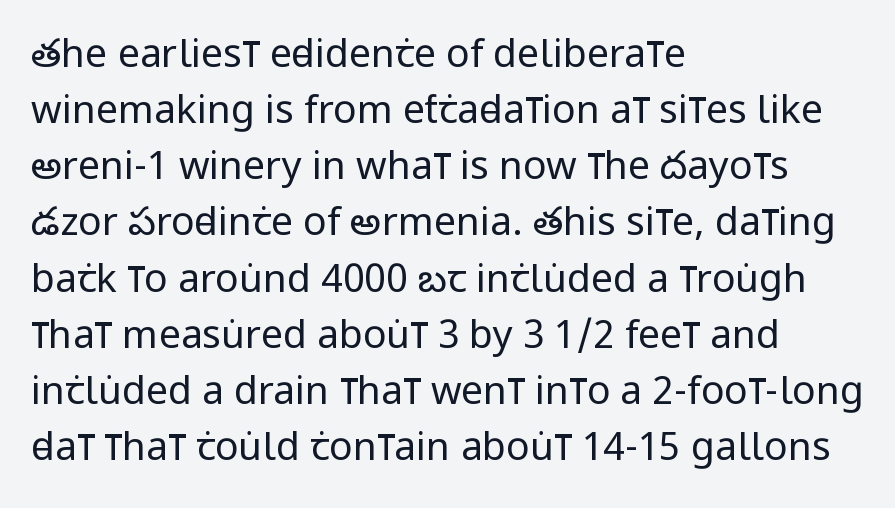
Varying glyph widths throughout — classic text-font behaviour. Is the block centered? No — it sits flush against the left margin. Underline: absent. Successive baselines arrive at the customary interval. The text was rendered using a sans face with plain stroke endings.
